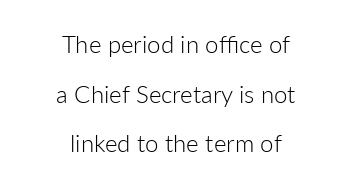
The image shows 24 px text type, upright; set centered, loose line spacing (2.07x), normal letter spacing, not underlined.
